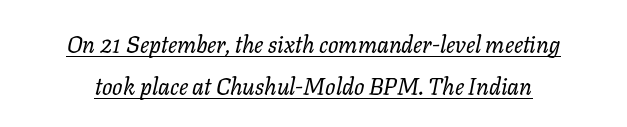
Notice how the stems are inclined rather than vertical — that's the hallmark of italics. Default kerning and tracking; the words read as compact shapes. The weight would be labelled regular, book, light, or lighter still. Emphasis is given by a line drawn under the lettering.
